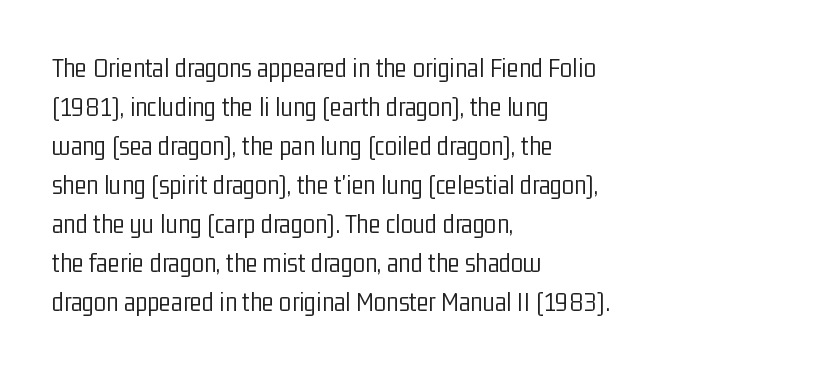
Students, note that the glyphs here touch the page at normal intervals. Proportional: the letters do not fall into vertical columns. These lines stack with their left ends in a neat column. Does the leading feel generous? No, just average. Every character sits straight up, as roman type does.
